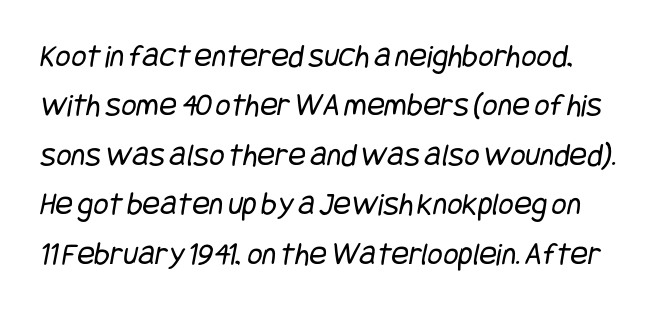
Weight: not bold — regular or lighter. The string is rendered with underlining switched off. Is the letter spacing exaggerated? No — it looks like the ordinary default. The rows are spaced the way most documents space them.
